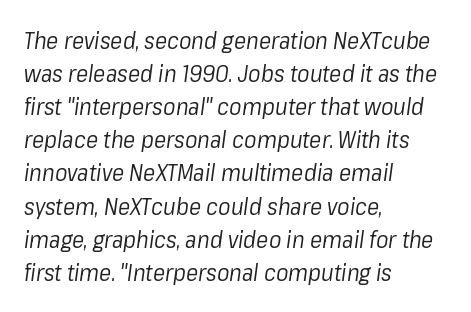
Q: Is the text bold? A: No.
Q: Is the text italic (slanted)? A: Yes, it leans right by about 8 degrees.
Q: Is the text underlined? A: No.
Q: How is the paragraph aligned? A: Left-aligned.
Q: Is the spacing between letters normal or unusually wide? A: Normal.
Q: Is the spacing between lines tight, normal or loose? A: Normal.
